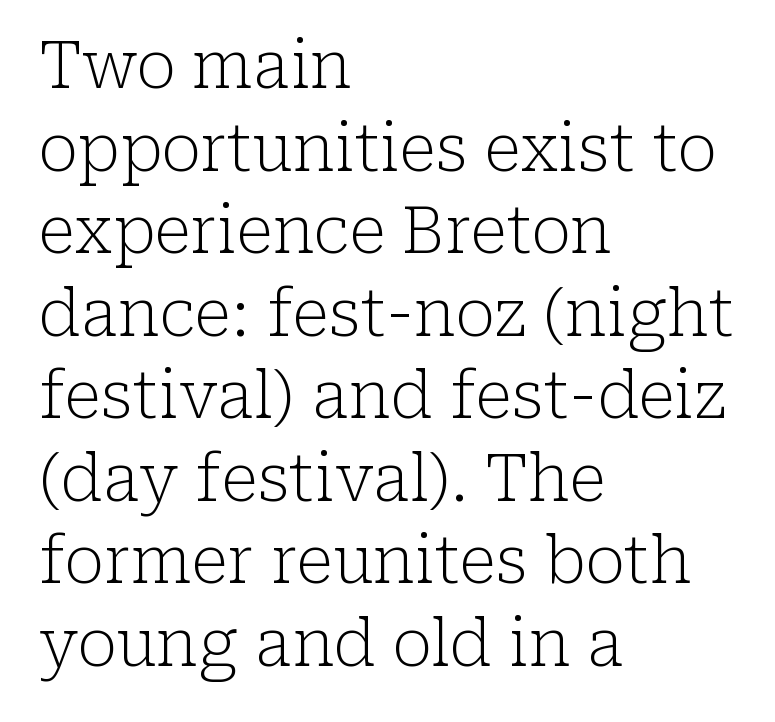
The image shows 65 px light serif type, upright; set left-aligned, normal line spacing (1.27x), normal letter spacing, not underlined; low stroke contrast and a medium x-height.
